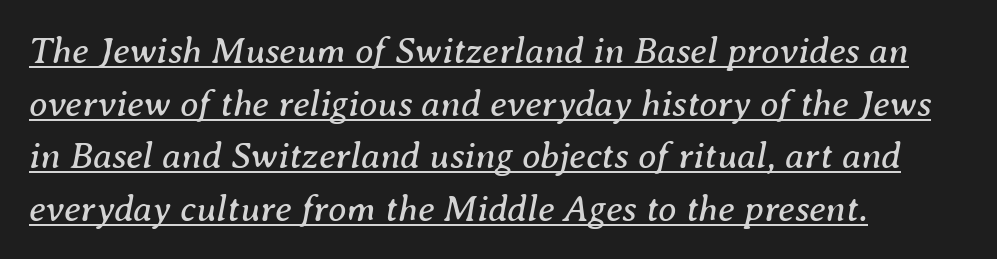
A light-to-regular cut is what we see here. The space between consecutive lines is moderate. Students, observe the line beneath the letters — that is underlining. The letters advance in unequal steps, a hallmark of proportional type. A student would call this left alignment; a typographer would say flush left, rag right. Slanted lettering throughout.
